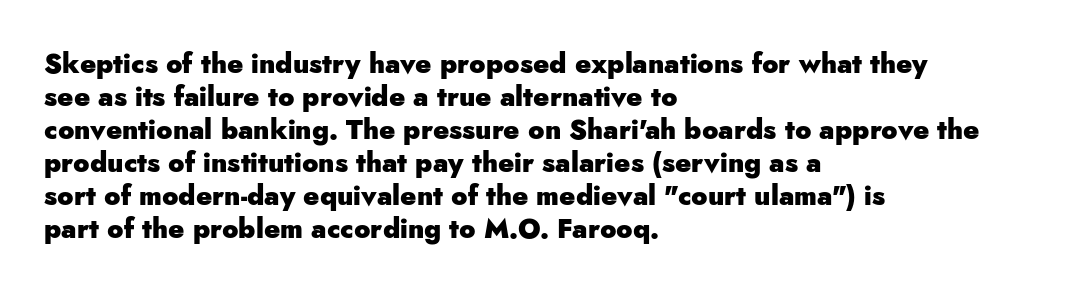
Q: Is the text bold? A: Yes.
Q: Is the text italic (slanted)? A: No, it is upright.
Q: Is the text underlined? A: No.
Q: How is the paragraph aligned? A: Left-aligned.
Q: Is the spacing between letters normal or unusually wide? A: Normal.
